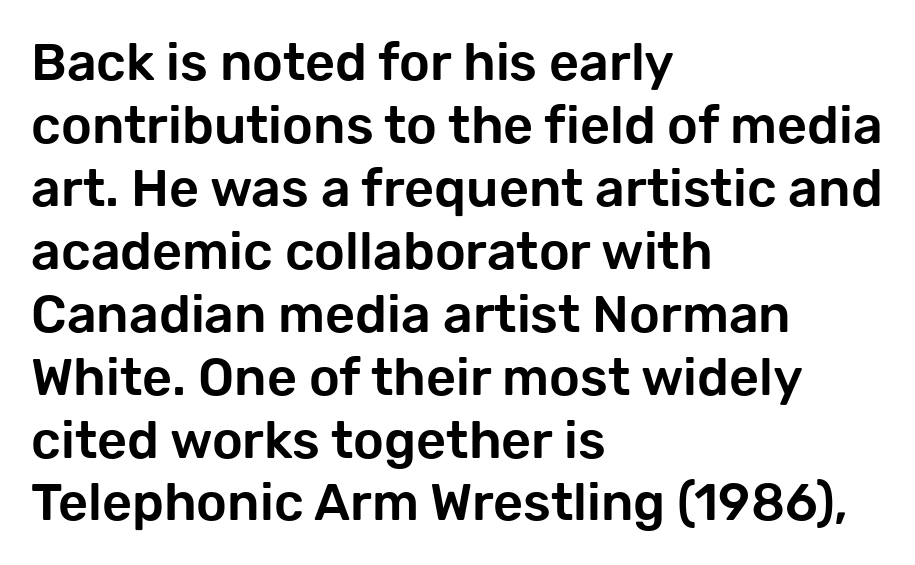
{"serif": "no", "italic": "no", "width": "normal", "stroke_contrast": "low", "x_height": "medium", "monospaced": "no", "underline": "no", "align": "left", "line_spacing_ratio": 1.21, "letter_spacing": "normal", "letter_spacing_em": 0.0, "glyph_px": 52}
